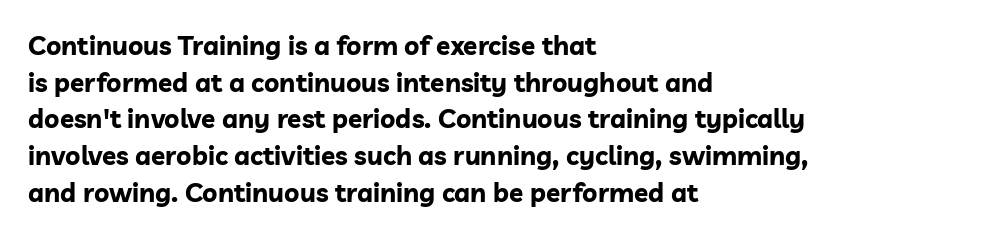
The image shows 26 px bold type, upright; set left-aligned, normal line spacing (1.41x), normal letter spacing, not underlined.
